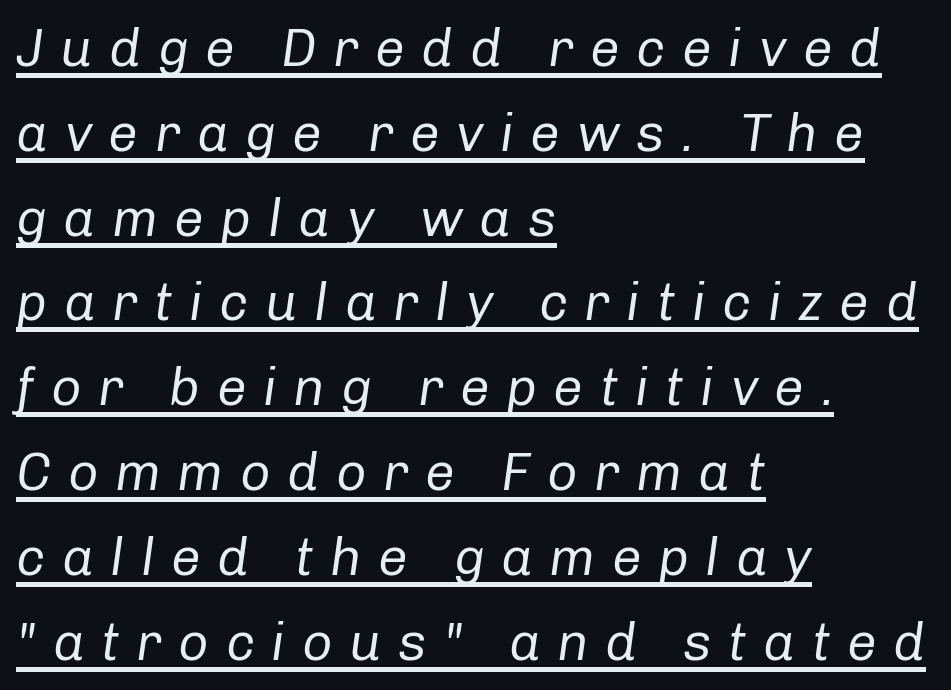
The image shows 53 px regular-weight type, italic (leaning right); set left-aligned, normal line spacing (1.6x), unusually wide letter spacing (+0.31 em), underlined; low stroke contrast and a medium x-height.
